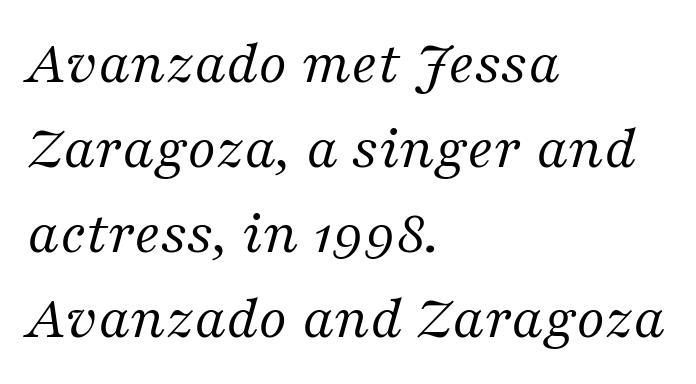
The image shows 62 px regular-weight serif type, italic (leaning right); set left-aligned, normal line spacing (1.37x), normal letter spacing, not underlined; medium stroke contrast and a medium x-height.
